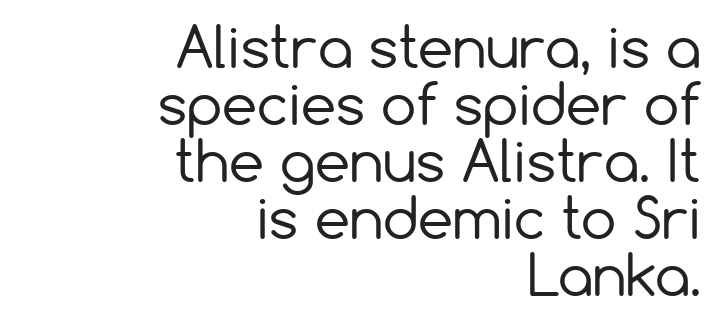
{"serif": "no", "italic": "no", "bold": "no", "weight": "regular", "width": "normal", "stroke_contrast": "low", "x_height": "medium", "monospaced": "no", "underline": "no", "align": "right", "line_spacing": "tight", "line_spacing_ratio": 1.02, "letter_spacing": "normal", "letter_spacing_em": 0.0, "glyph_px": 56}
